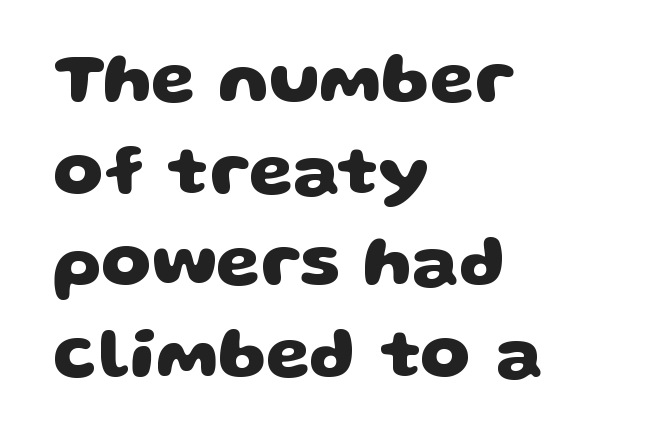
The image shows 71 px heavy, wide sans-serif type; set left-aligned, normal line spacing (1.29x), normal letter spacing, not underlined; low stroke contrast and a large x-height.
